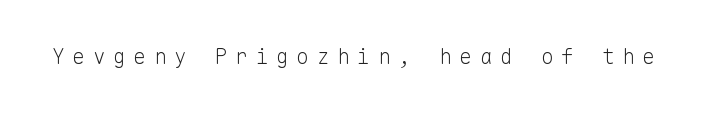
Look at the tracking — it's clearly loosened, letters drifting apart. Unlike italic type, these characters show no tilt at all. A quiet, ordinary-to-light weight characterises the typeface. This rendering features lettering with no underline.
